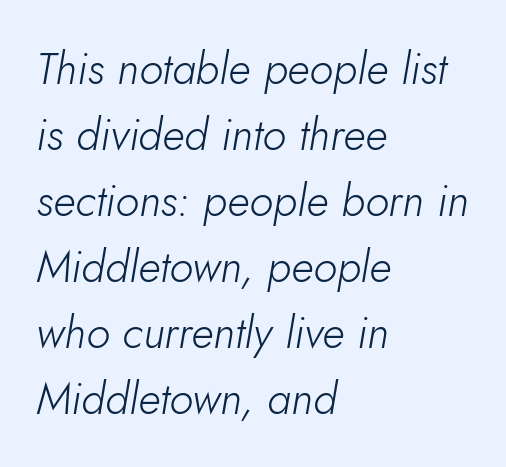
{"italic": "yes", "lean": "right", "slant_degrees": 10, "bold": "no", "weight": "light", "width": "normal", "stroke_contrast": "low", "x_height": "small", "monospaced": "no", "underline": "no", "align": "left", "line_spacing": "normal", "line_spacing_ratio": 1.5, "letter_spacing": "normal", "letter_spacing_em": 0.0, "glyph_px": 44}
